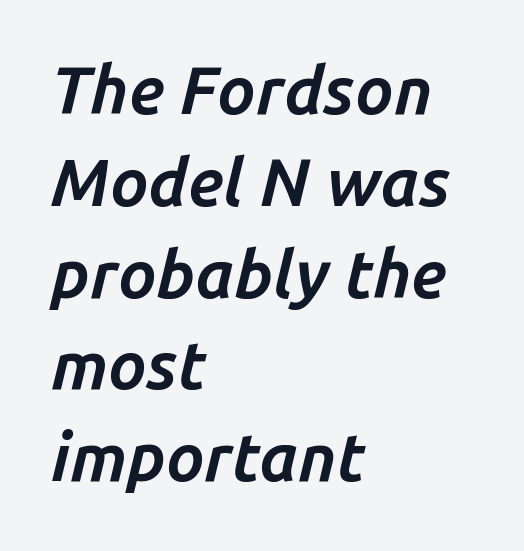
In terms of letterspacing, this is plain default setting. The strip under each line holds only bare page. Horizontal bands of white between lines are of average thickness. This sample is left-justified, so line endings fall wherever the words run out.
